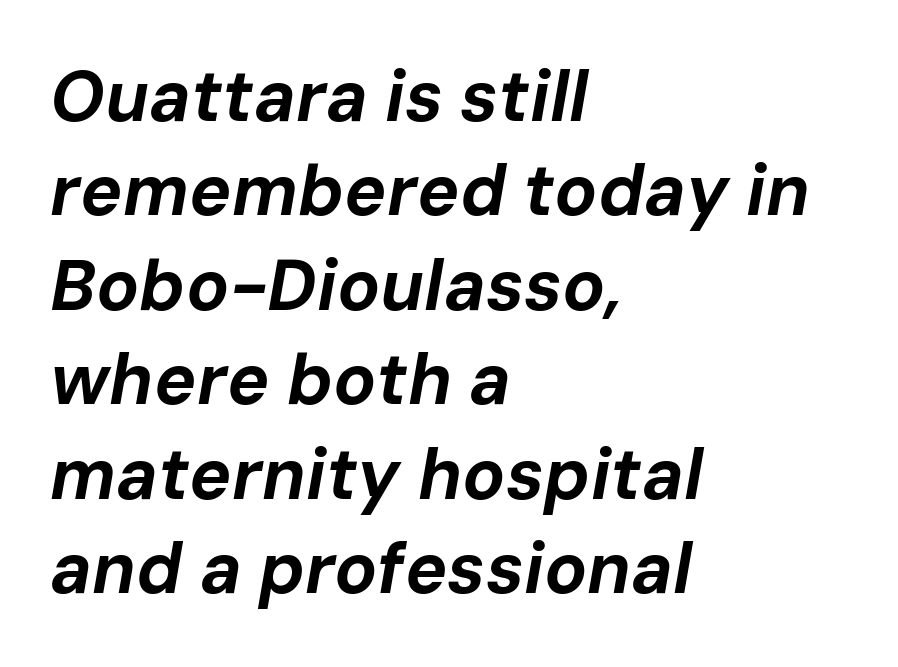
{"italic": "yes", "lean": "right", "slant_degrees": 10, "bold": "yes", "weight": "bold", "width": "normal", "stroke_contrast": "low", "x_height": "medium", "monospaced": "no", "underline": "no", "align": "left", "line_spacing": "normal", "line_spacing_ratio": 1.33, "letter_spacing": "normal", "letter_spacing_em": 0.0, "glyph_px": 71}
